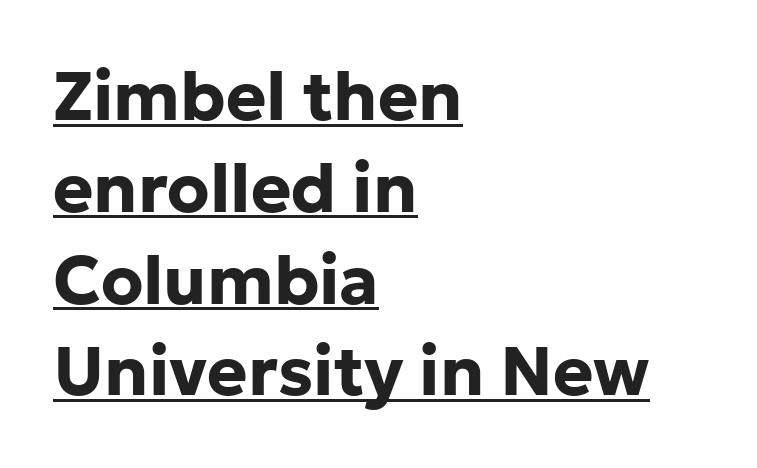
The glyphs have the mass of a bold cut. Rendered with straight, roman letterforms. The designer went with a sans here, leaving each stem footless. Regular leading. The passage shown has conventional tracking throughout.
